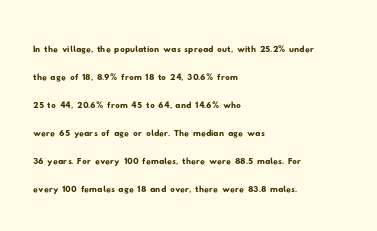
{"underline": "no", "align": "left", "line_spacing_ratio": 1.22, "letter_spacing": "normal", "letter_spacing_em": 0.0, "glyph_px": 23}
